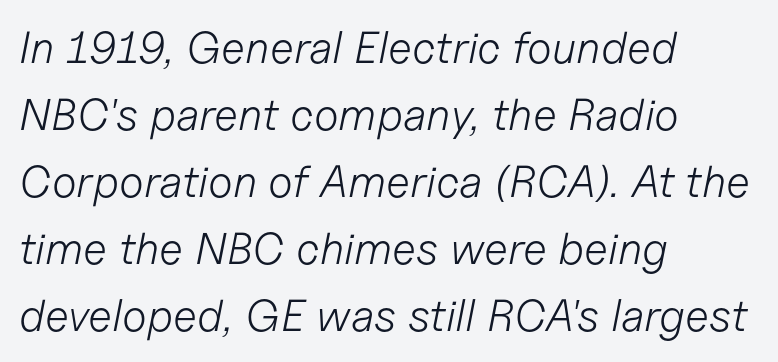
{"italic": "yes", "lean": "right", "slant_degrees": 11, "bold": "no", "weight": "light", "width": "normal", "stroke_contrast": "low", "x_height": "medium", "monospaced": "no", "underline": "no", "align": "left", "line_spacing": "normal", "line_spacing_ratio": 1.49, "letter_spacing": "normal", "letter_spacing_em": 0.0, "glyph_px": 45}
